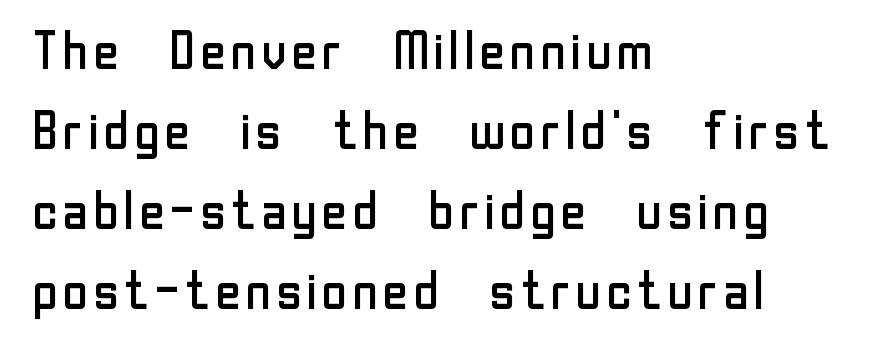
The image shows 52 px regular-weight sans-serif type, upright; set left-aligned, normal line spacing (1.54x), normal letter spacing, not underlined; low stroke contrast and a medium x-height.
